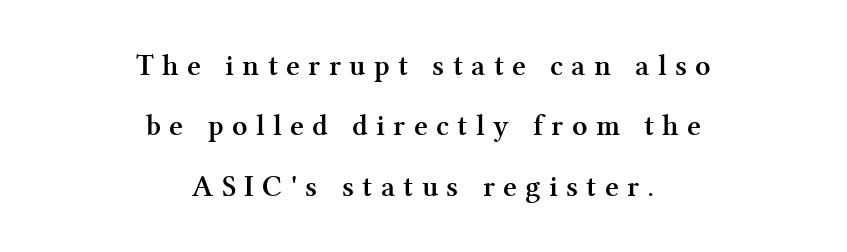
Descenders hang freely into open space. What's the leading like? Stretched, with rows far apart. Notice how the stems are strictly vertical — no italics here. Substantial extra tracking has been applied to these lines. Compared with an ordinary text face, these strokes are far heavier — a full bold.
